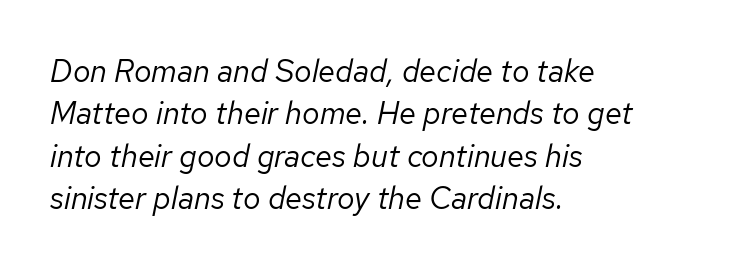
{"italic": "yes", "lean": "right", "slant_degrees": 12, "bold": "no", "weight": "regular", "width": "normal", "stroke_contrast": "low", "x_height": "medium", "monospaced": "no", "underline": "no", "align": "left", "line_spacing": "normal", "line_spacing_ratio": 1.37, "letter_spacing": "normal", "letter_spacing_em": 0.0, "glyph_px": 31}
